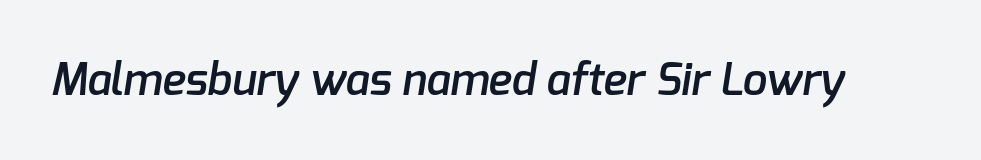
{"serif": "no", "bold": "semi", "weight": "semibold", "width": "normal", "stroke_contrast": "low", "x_height": "medium", "monospaced": "no", "underline": "no", "letter_spacing": "normal", "letter_spacing_em": 0.0, "glyph_px": 44}
